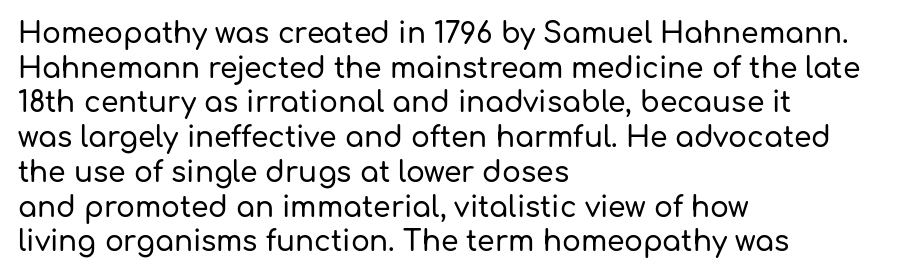
Q: Is the text italic (slanted)? A: No, it is upright.
Q: Is the typeface a serif or a sans-serif typeface? A: Sans-serif.
Q: Is the text underlined? A: No.
Q: How is the paragraph aligned? A: Left-aligned.
Q: Is the spacing between letters normal or unusually wide? A: Normal.
Q: Width (condensed, normal, or wide)? A: Normal.
Q: Stroke contrast? A: Low.
Q: x-height? A: Medium.
Q: Monospaced? A: No.
